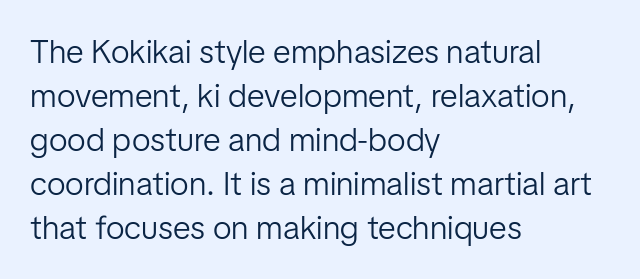
Q: Is the text bold? A: No.
Q: Is the text italic (slanted)? A: No, it is upright.
Q: Is the typeface a serif or a sans-serif typeface? A: Sans-serif.
Q: Is the text underlined? A: No.
Q: How is the paragraph aligned? A: Left-aligned.
Q: Is the spacing between letters normal or unusually wide? A: Normal.
Q: Is the spacing between lines tight, normal or loose? A: Normal.
Q: Width (condensed, normal, or wide)? A: Normal.
Q: Stroke contrast? A: Low.
Q: x-height? A: Medium.
Q: Monospaced? A: No.
